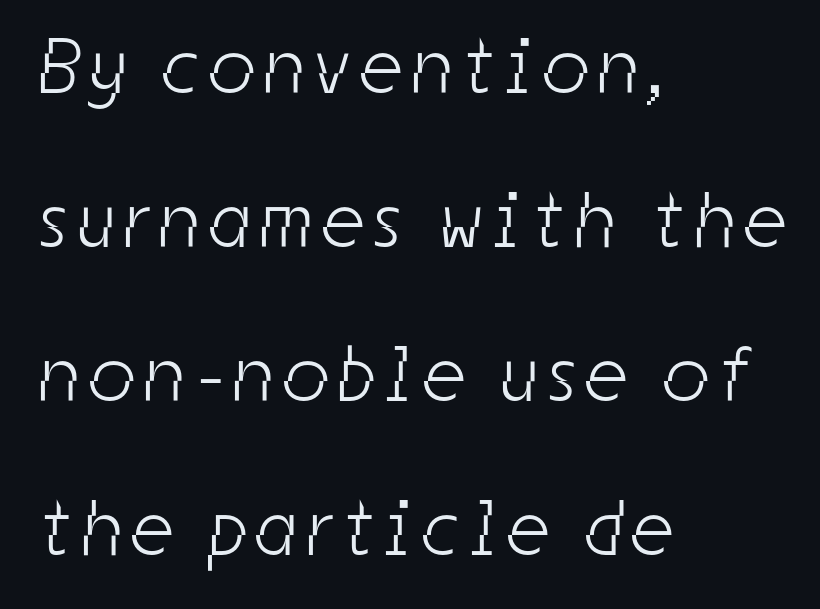
Q: Is the text bold? A: No.
Q: Is the typeface a serif or a sans-serif typeface? A: Sans-serif.
Q: Is the text underlined? A: No.
Q: How is the paragraph aligned? A: Left-aligned.
Q: Is the spacing between lines tight, normal or loose? A: Loose.
Q: Width (condensed, normal, or wide)? A: Condensed.
Q: Stroke contrast? A: Low.
Q: x-height? A: Medium.
Q: Monospaced? A: No.
